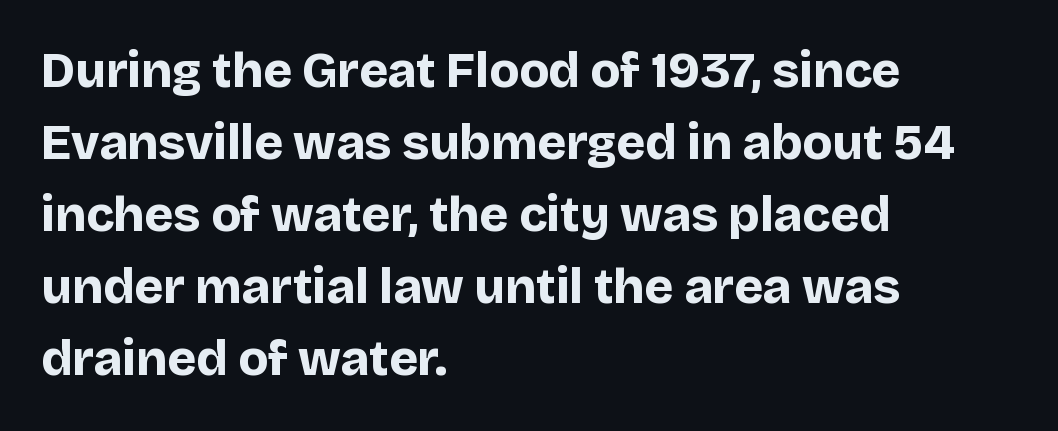
The image shows 49 px bold sans-serif type, upright; set left-aligned, normal line spacing (1.47x), normal letter spacing, not underlined; low stroke contrast and a large x-height.
